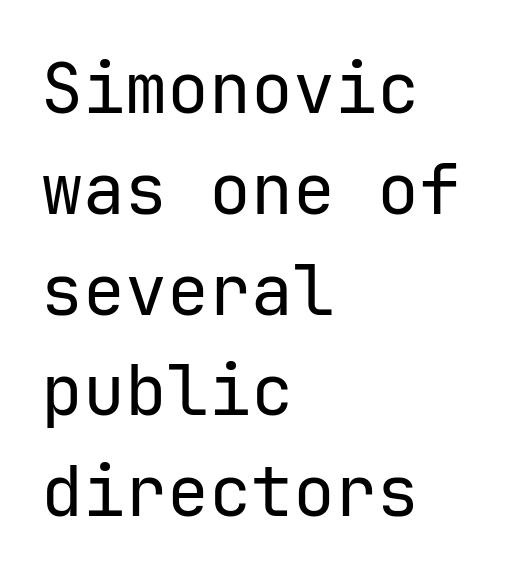
The image shows 70 px regular-weight sans-serif type, upright, monospaced; set left-aligned, normal line spacing (1.44x), normal letter spacing, not underlined; low stroke contrast and a medium x-height.
